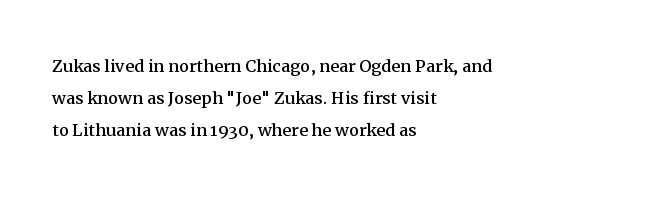
These lines were composed using upright roman letters. If you drew a ruler down the left edge, every line would touch it. In terms of leading, this rendering sits right in the middle. These lines keep a tight, regular rhythm from letter to letter. The glyphs are unaccompanied by any horizontal stroke below them.
